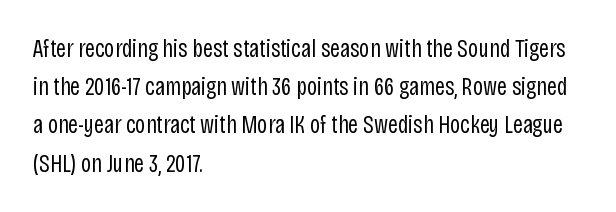
The glyphs are unaccompanied by any horizontal stroke below them. Posture: vertical. These lines keep a tight, regular rhythm from letter to letter. Interline gaps are of average width in this sample. The paragraph shown leans on its left margin.
